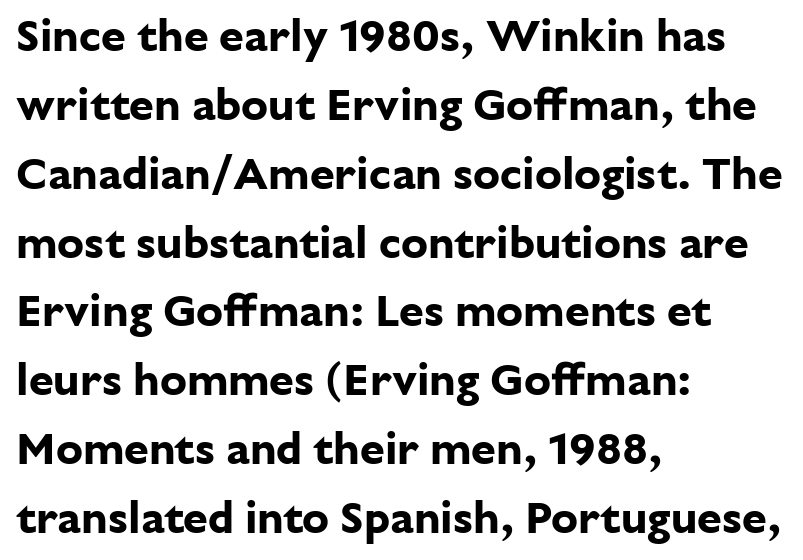
{"serif": "no", "italic": "no", "bold": "yes", "weight": "bold", "width": "normal", "stroke_contrast": "low", "x_height": "medium", "monospaced": "no", "underline": "no", "align": "left", "line_spacing": "normal", "line_spacing_ratio": 1.53, "letter_spacing": "normal", "letter_spacing_em": 0.0, "glyph_px": 45}
